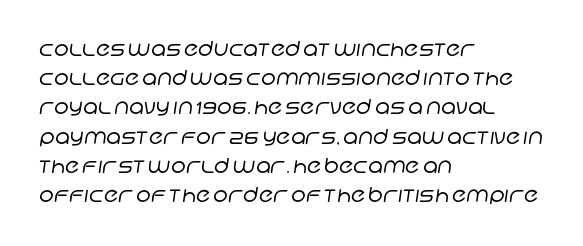
Students, note that the glyphs here touch the page at normal intervals. Horizontal bands of white between lines are of average thickness. Unbolded letterforms with no extra heft. The area under the type is left untouched. Typeset ragged right — the left edge is the straight one.
